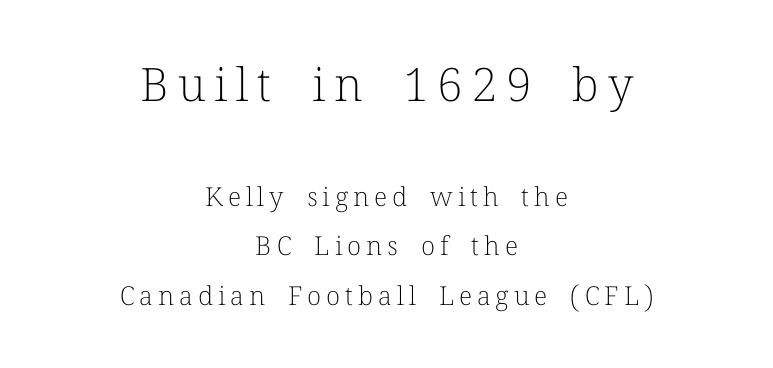
{"serif": "yes", "italic": "no", "bold": "no", "weight": "light", "width": "normal", "stroke_contrast": "low", "x_height": "medium", "monospaced": "no", "underline": "no", "align": "center", "line_spacing": "loose", "line_spacing_ratio": 1.91, "larger_block": "first", "size_ratio": 1.77, "glyph_px": 46}
